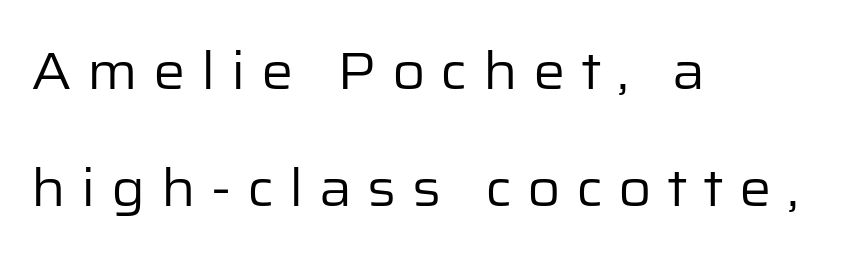
{"serif": "no", "italic": "no", "bold": "no", "weight": "regular", "width": "normal", "stroke_contrast": "low", "x_height": "medium", "monospaced": "no", "underline": "no", "align": "left", "line_spacing": "loose", "line_spacing_ratio": 2.29, "letter_spacing": "wide", "letter_spacing_em": 0.3, "glyph_px": 51}
